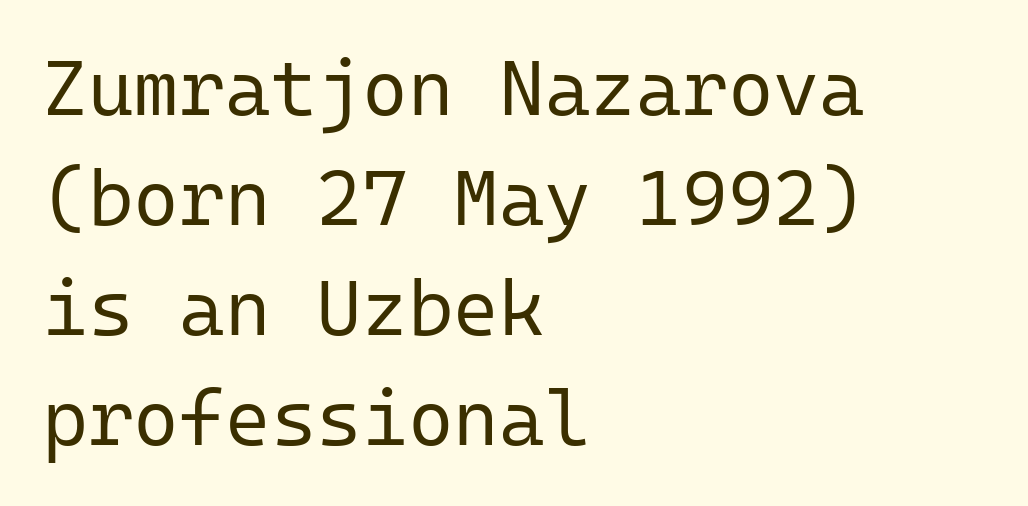
Nope, no serifs anywhere on these letters. Monospaced: the letters line up in strict vertical columns. In terms of letterspacing, this is plain default setting. Whoever set this chose a conventional vertical rhythm.
